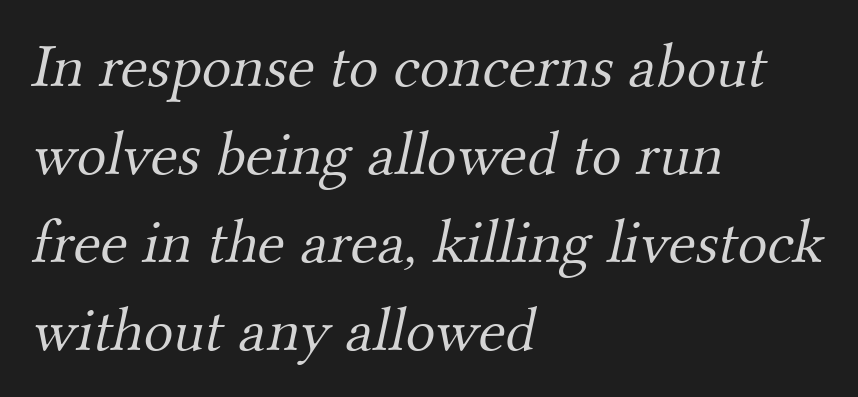
Q: Is the text bold? A: No.
Q: Is the typeface a serif or a sans-serif typeface? A: Serif.
Q: Is the text underlined? A: No.
Q: How is the paragraph aligned? A: Left-aligned.
Q: Is the spacing between letters normal or unusually wide? A: Normal.
Q: Is the spacing between lines tight, normal or loose? A: Normal.
Q: Width (condensed, normal, or wide)? A: Normal.
Q: Stroke contrast? A: Medium.
Q: x-height? A: Small.
Q: Monospaced? A: No.
